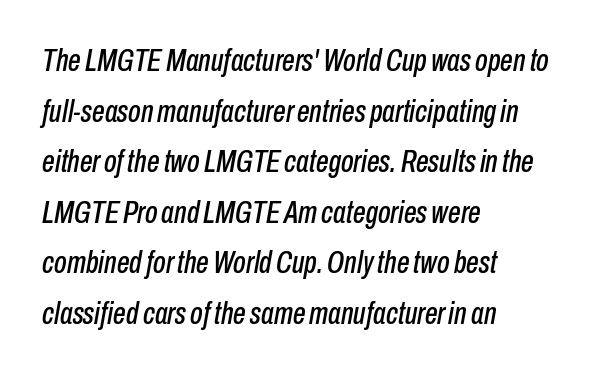
{"italic": "yes", "lean": "right", "slant_degrees": 10, "width": "condensed", "stroke_contrast": "low", "x_height": "medium", "monospaced": "no", "underline": "no", "align": "left", "line_spacing": "normal", "line_spacing_ratio": 1.58, "letter_spacing": "normal", "letter_spacing_em": 0.0, "glyph_px": 32}
